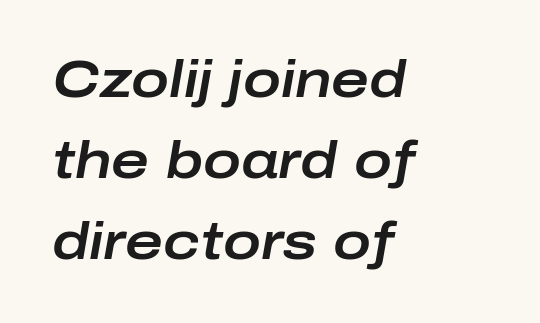
Q: Is the text italic (slanted)? A: Yes, it leans right by about 10 degrees.
Q: Is the text underlined? A: No.
Q: How is the paragraph aligned? A: Left-aligned.
Q: Is the spacing between letters normal or unusually wide? A: Normal.
Q: Is the spacing between lines tight, normal or loose? A: Normal.
Q: Width (condensed, normal, or wide)? A: Wide.
Q: Stroke contrast? A: Low.
Q: x-height? A: Medium.
Q: Monospaced? A: No.
